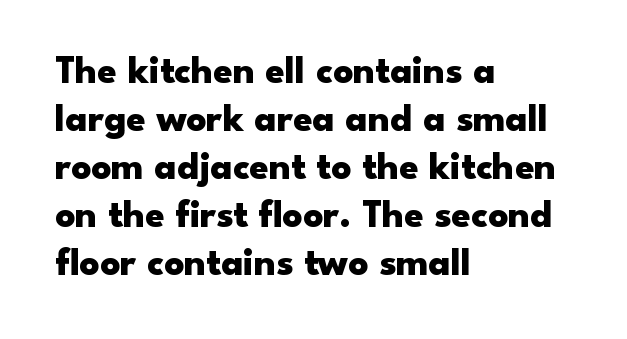
The image shows 39 px heavy, wide sans-serif type, upright; set left-aligned, line spacing 1.23x, normal letter spacing, not underlined; low stroke contrast and a small x-height.
